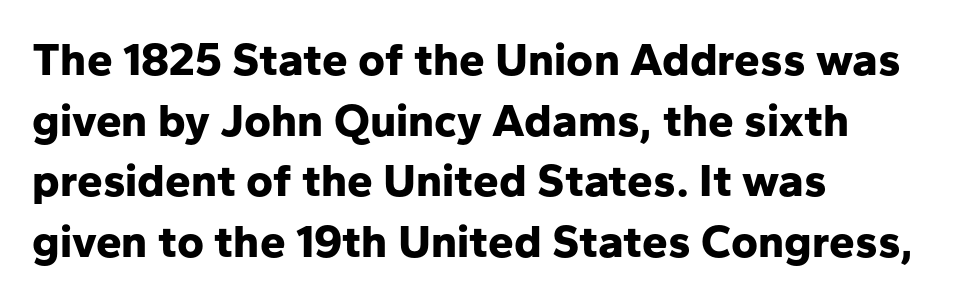
The image shows 46 px bold sans-serif type, upright; set left-aligned, normal line spacing (1.32x), normal letter spacing, not underlined; low stroke contrast and a medium x-height.
